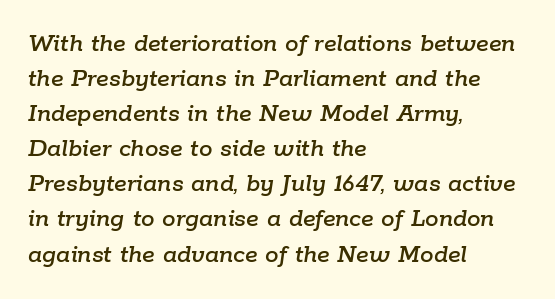
The lettering tilts uniformly, giving the passage an italic look. All the whitespace from short lines collects on the right. What's the leading like? Ordinary, nothing unusual. Between one letter and the next there's only the usual sliver of space.
